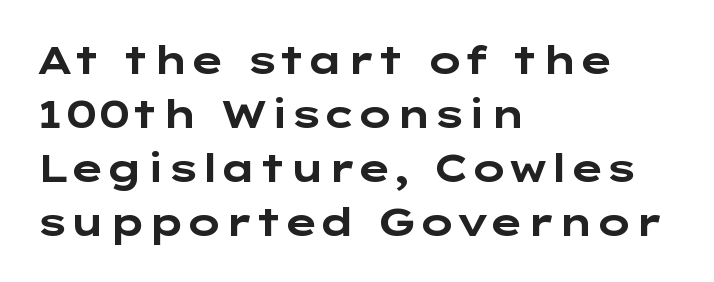
The image shows 38 px bold, wide sans-serif type, upright; set left-aligned, normal line spacing (1.42x), normal letter spacing, not underlined; low stroke contrast and a medium x-height.
